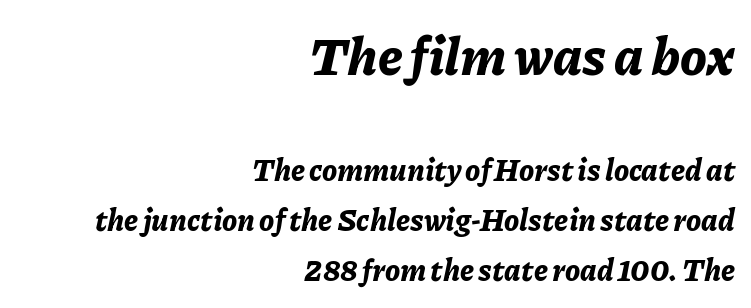
Q: Is the text bold? A: Yes.
Q: Is the text italic (slanted)? A: Yes, it leans right by about 11 degrees.
Q: Is the text underlined? A: No.
Q: How is the paragraph aligned? A: Right-aligned.
Q: Is the spacing between letters normal or unusually wide? A: Normal.
Q: Is the spacing between lines tight, normal or loose? A: Normal.
Q: Which block of text is set in a larger size, the first (top) or the second (bottom)? A: The first (top) one.
Q: Width (condensed, normal, or wide)? A: Normal.
Q: Stroke contrast? A: Low.
Q: x-height? A: Medium.
Q: Monospaced? A: No.
